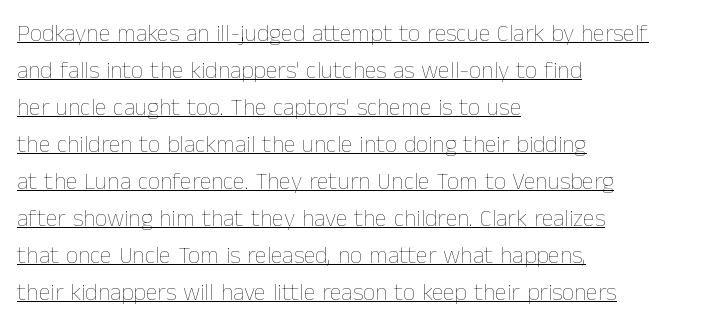
The image shows 24 px text type, upright; set left-aligned, normal line spacing (1.54x), normal letter spacing, underlined.
